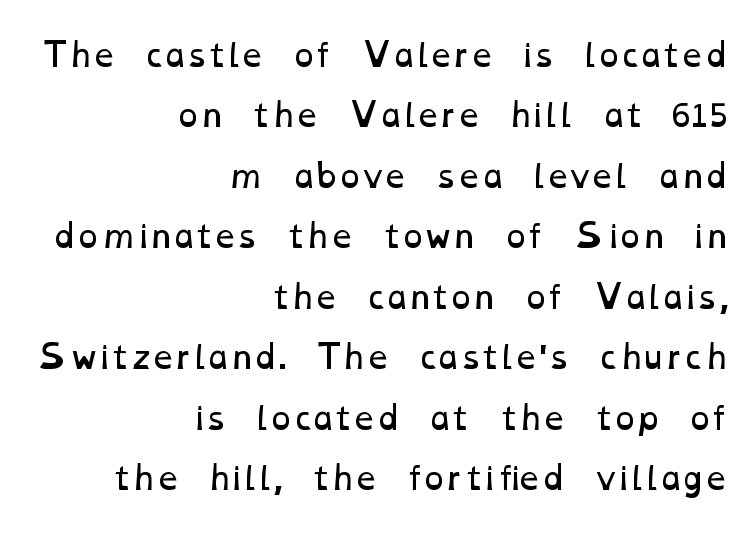
Q: Is the text bold? A: No.
Q: Is the text underlined? A: No.
Q: How is the paragraph aligned? A: Right-aligned.
Q: Is the spacing between letters normal or unusually wide? A: Normal.
Q: Is the spacing between lines tight, normal or loose? A: Loose.
Q: Width (condensed, normal, or wide)? A: Wide.
Q: Stroke contrast? A: Low.
Q: x-height? A: Medium.
Q: Monospaced? A: No.
